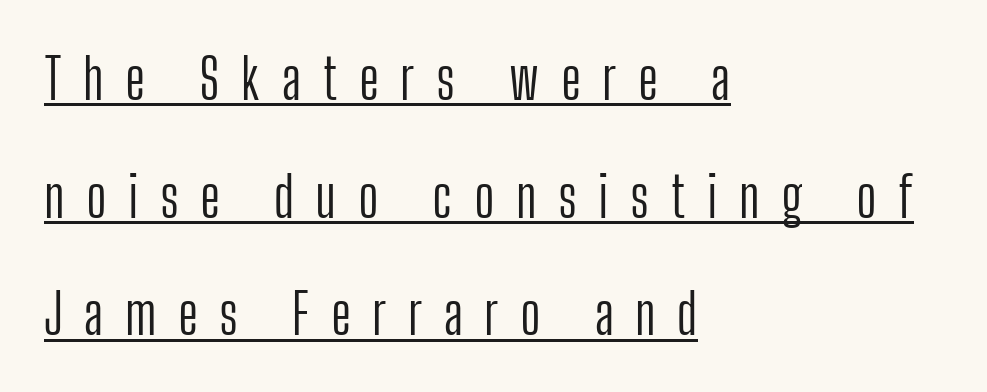
{"serif": "no", "italic": "no", "bold": "no", "weight": "light", "width": "condensed", "stroke_contrast": "low", "x_height": "medium", "monospaced": "no", "underline": "yes", "align": "left", "line_spacing": "loose", "line_spacing_ratio": 2.1, "letter_spacing": "wide", "letter_spacing_em": 0.38, "glyph_px": 56}
